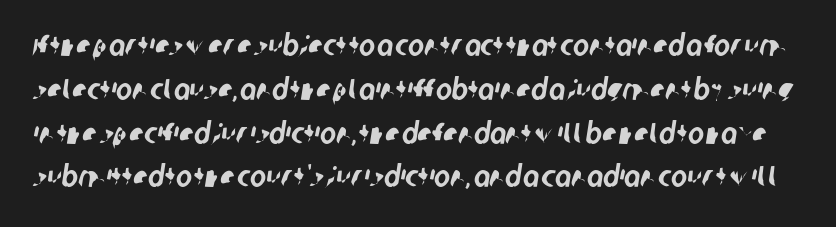
{"serif": "no", "width": "condensed", "stroke_contrast": "low", "x_height": "large", "monospaced": "no", "underline": "no", "line_spacing": "normal", "line_spacing_ratio": 1.46, "letter_spacing": "normal", "letter_spacing_em": 0.0, "glyph_px": 30}
